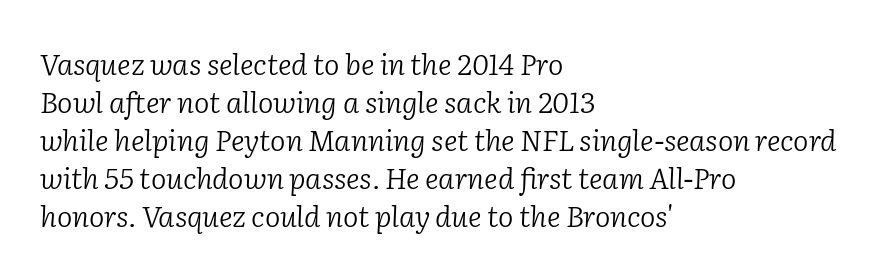
{"serif": "yes", "italic": "yes", "lean": "right", "slant_degrees": 2, "bold": "no", "weight": "light", "width": "normal", "stroke_contrast": "low", "x_height": "medium", "monospaced": "no", "underline": "no", "align": "left", "line_spacing": "normal", "line_spacing_ratio": 1.31, "letter_spacing": "normal", "letter_spacing_em": 0.0, "glyph_px": 29}
